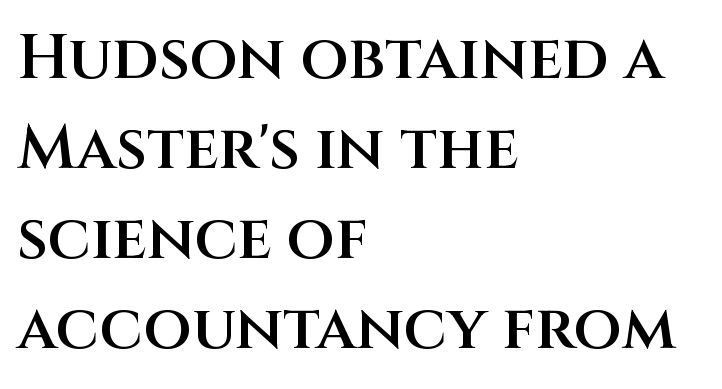
A somewhat darkened texture: the type is semibold rather than bold. The face used here is a sans, in the tradition of grotesques and geometrics. Only glyphs here, with clear space below each row. Short and long lines alike share a common starting point at left. Spacing between characters is what you'd get straight out of the box.
